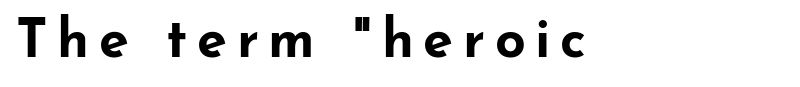
{"serif": "no", "italic": "no", "bold": "yes", "weight": "bold", "width": "wide", "stroke_contrast": "low", "x_height": "small", "monospaced": "no", "underline": "no", "align": "left", "glyph_px": 54}
